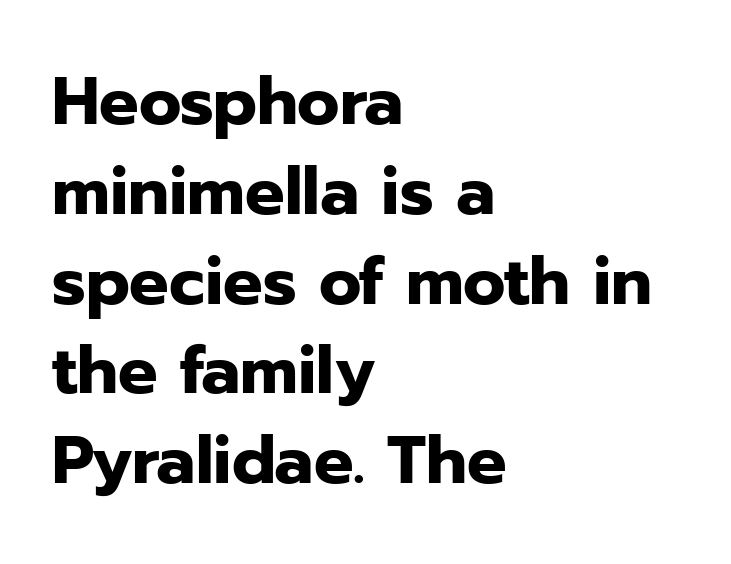
Is there any slant? The stems are plumb. A classic flush-left, rag-right setting is used for this passage. Characters follow at the spacing the type designer built in. Stroke thickness is high; the sample reads as a true bold. These lines are composed in type without serifs. The face used here is proportionally spaced, like ordinary book or web type.
